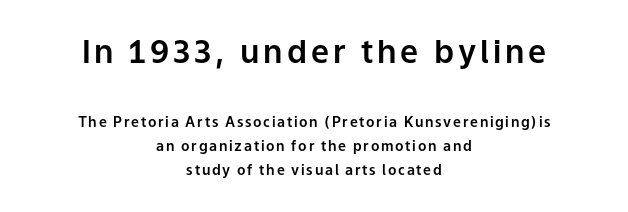
{"serif": "no", "italic": "no", "width": "normal", "stroke_contrast": "low", "x_height": "medium", "monospaced": "no", "underline": "no", "align": "center", "line_spacing_ratio": 1.73, "larger_block": "first", "size_ratio": 2.29, "glyph_px": 32}
